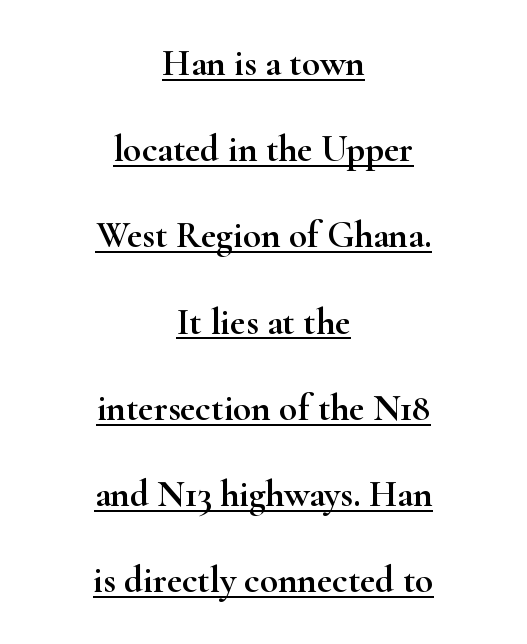
{"serif": "yes", "italic": "no", "width": "wide", "stroke_contrast": "high", "x_height": "small", "monospaced": "no", "underline": "yes", "align": "center", "line_spacing": "loose", "line_spacing_ratio": 2.33, "letter_spacing": "normal", "letter_spacing_em": 0.0, "glyph_px": 37}
